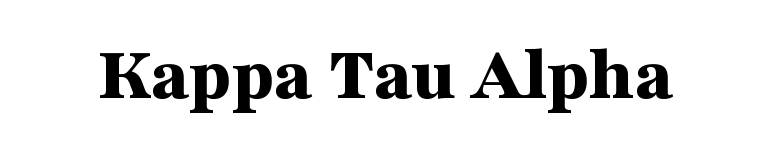
{"serif": "yes", "italic": "no", "bold": "yes", "weight": "bold", "width": "wide", "stroke_contrast": "medium", "x_height": "medium", "monospaced": "no", "underline": "no", "letter_spacing": "normal", "letter_spacing_em": 0.0, "glyph_px": 78}
